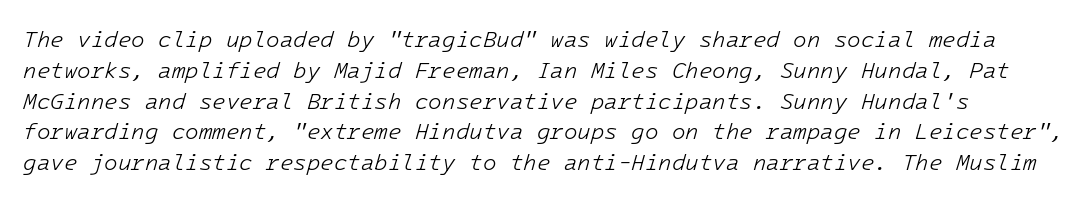
The image shows 22 px text type, italic (leaning right); set normal line spacing (1.4x), normal letter spacing, not underlined.
